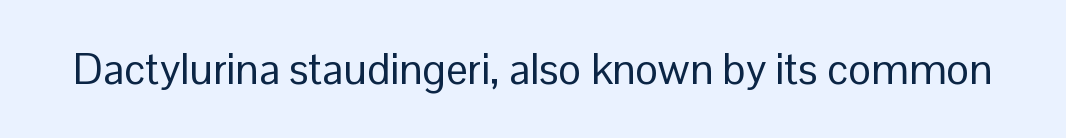
Q: Is the text bold? A: No.
Q: Is the text italic (slanted)? A: No, it is upright.
Q: Is the typeface a serif or a sans-serif typeface? A: Sans-serif.
Q: Is the text underlined? A: No.
Q: Is the spacing between letters normal or unusually wide? A: Normal.
Q: Width (condensed, normal, or wide)? A: Normal.
Q: Stroke contrast? A: Low.
Q: x-height? A: Medium.
Q: Monospaced? A: No.
